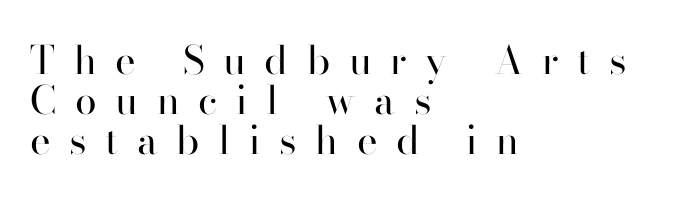
I'd call this a sans setting — the letters go barefoot. Ordinary non-slanted type is in use. This sample has the flowing, uneven cadence of proportional lettering. Weight: regular or lighter. Just letters on the line, the space beneath them empty.
